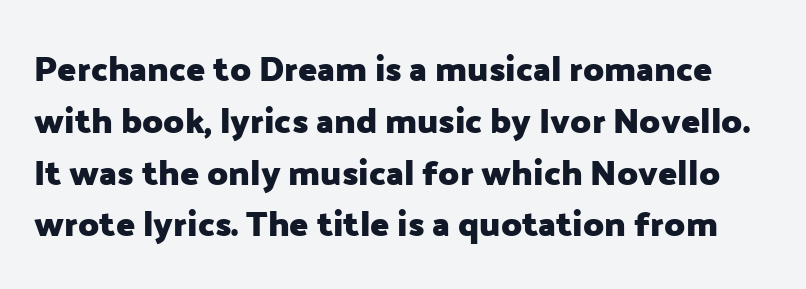
Q: Is the text bold? A: Yes.
Q: Is the text italic (slanted)? A: No, it is upright.
Q: Is the typeface a serif or a sans-serif typeface? A: Sans-serif.
Q: Is the text underlined? A: No.
Q: Is the spacing between letters normal or unusually wide? A: Normal.
Q: Is the spacing between lines tight, normal or loose? A: Normal.
Q: Width (condensed, normal, or wide)? A: Normal.
Q: Stroke contrast? A: Low.
Q: x-height? A: Medium.
Q: Monospaced? A: No.
